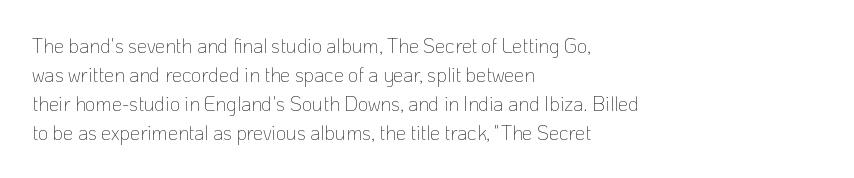
Beneath every word, the page is bare. Stems here are at most as thick as an everyday book face. When letters stand straight like this, we call the style roman or upright. This rendering leaves character spacing at its baseline value. The rendering uses a moderate line-height, typical for paragraphs.
